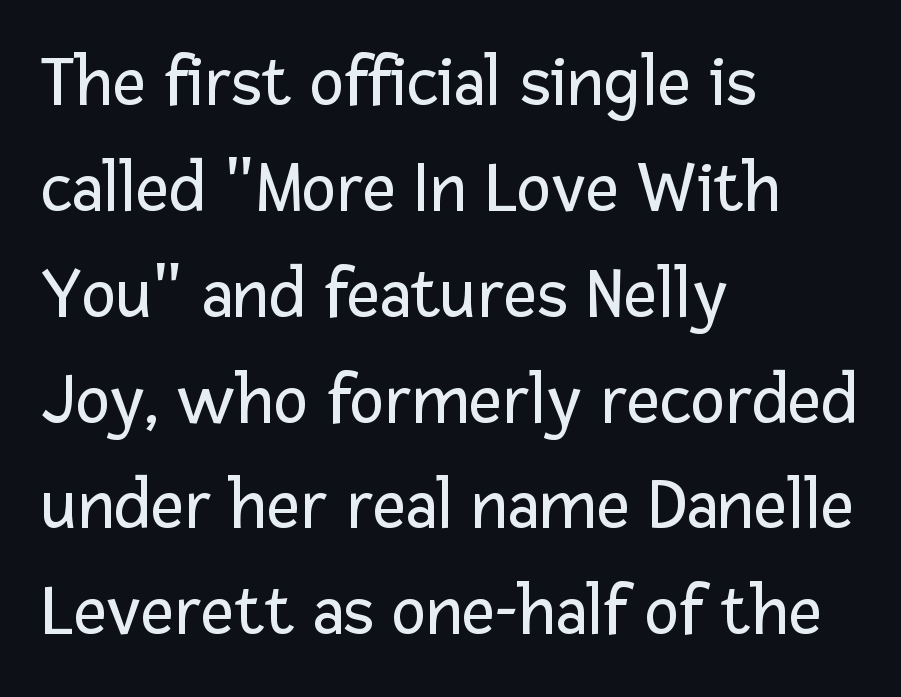
{"serif": "no", "italic": "no", "bold": "no", "weight": "regular", "width": "normal", "stroke_contrast": "low", "x_height": "medium", "monospaced": "no", "underline": "no", "align": "left", "line_spacing": "normal", "line_spacing_ratio": 1.45, "letter_spacing": "normal", "letter_spacing_em": 0.0, "glyph_px": 73}
